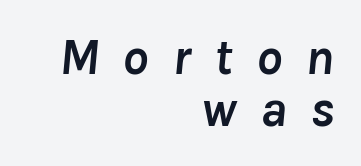
Q: Is the text bold? A: Yes.
Q: Is the text italic (slanted)? A: Yes, it leans right by about 8 degrees.
Q: Is the text underlined? A: No.
Q: How is the paragraph aligned? A: Right-aligned.
Q: Is the spacing between letters normal or unusually wide? A: Unusually wide.
Q: Is the spacing between lines tight, normal or loose? A: Tight.
Q: Width (condensed, normal, or wide)? A: Normal.
Q: Stroke contrast? A: Low.
Q: x-height? A: Medium.
Q: Monospaced? A: No.
